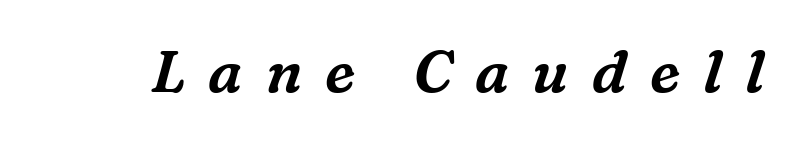
Q: Is the text italic (slanted)? A: Yes, it leans right by about 16 degrees.
Q: Is the typeface a serif or a sans-serif typeface? A: Serif.
Q: Is the text underlined? A: No.
Q: Is the spacing between letters normal or unusually wide? A: Unusually wide.
Q: Width (condensed, normal, or wide)? A: Normal.
Q: Stroke contrast? A: Medium.
Q: x-height? A: Medium.
Q: Monospaced? A: No.
